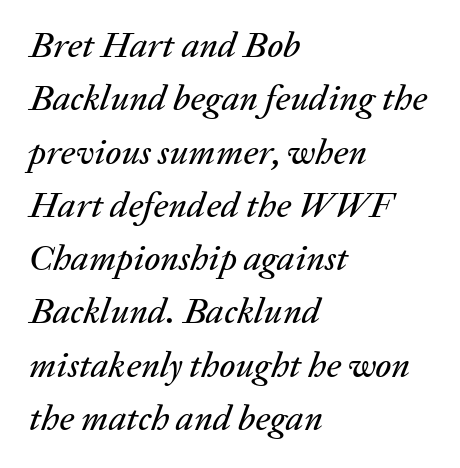
The image shows 36 px text type, italic (leaning right); set left-aligned, normal line spacing (1.48x), normal letter spacing, not underlined; low stroke contrast and a medium x-height.
